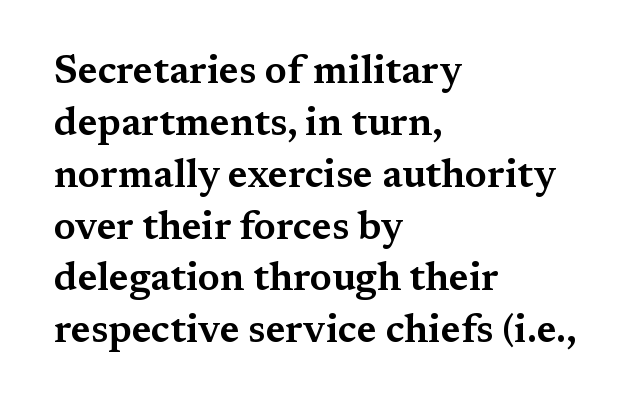
Q: Is the text italic (slanted)? A: No, it is upright.
Q: Is the typeface a serif or a sans-serif typeface? A: Serif.
Q: Is the text underlined? A: No.
Q: How is the paragraph aligned? A: Left-aligned.
Q: Is the spacing between letters normal or unusually wide? A: Normal.
Q: Is the spacing between lines tight, normal or loose? A: Normal.
Q: Width (condensed, normal, or wide)? A: Wide.
Q: Stroke contrast? A: Medium.
Q: x-height? A: Medium.
Q: Monospaced? A: No.
